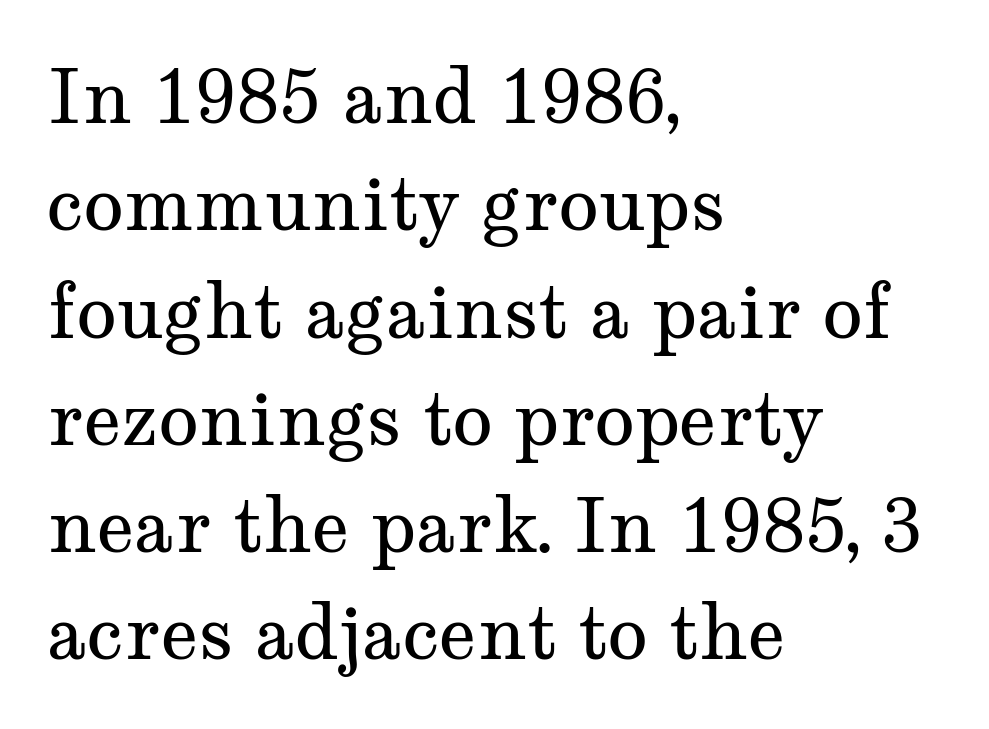
The image shows 74 px regular-weight, wide serif type, upright; set left-aligned, normal line spacing (1.45x), normal letter spacing, not underlined; medium stroke contrast and a medium x-height.
